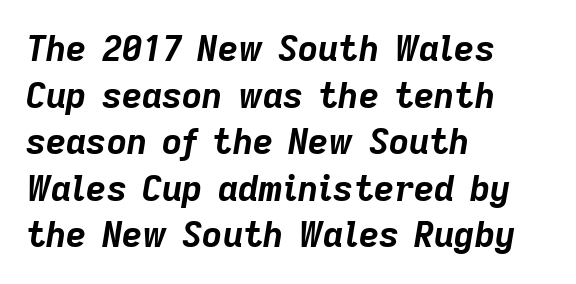
{"italic": "yes", "lean": "right", "slant_degrees": 9, "bold": "yes", "weight": "bold", "width": "normal", "stroke_contrast": "low", "x_height": "medium", "monospaced": "no", "underline": "no", "align": "left", "line_spacing": "normal", "line_spacing_ratio": 1.33, "letter_spacing": "normal", "letter_spacing_em": 0.0, "glyph_px": 35}
